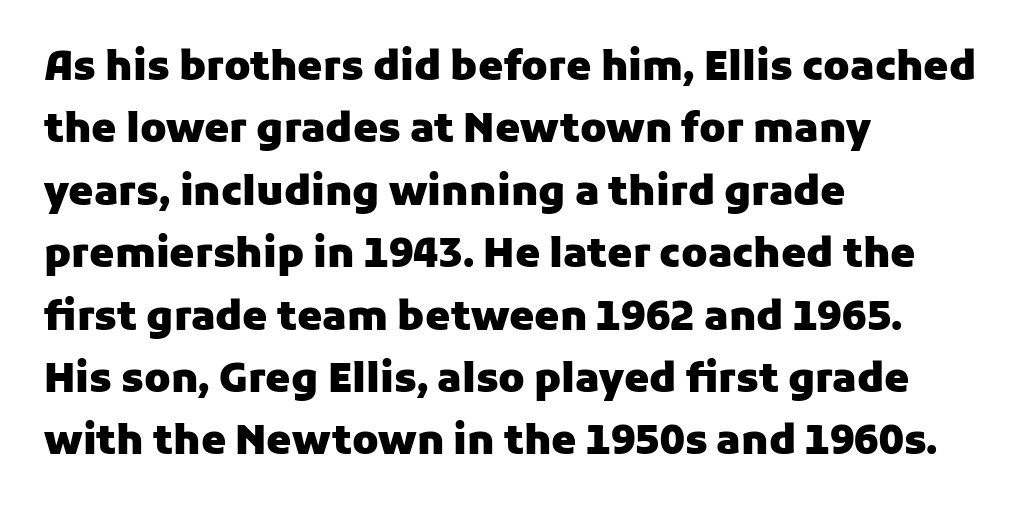
{"serif": "no", "italic": "no", "bold": "yes", "weight": "heavy", "width": "normal", "stroke_contrast": "low", "x_height": "medium", "monospaced": "no", "underline": "no", "align": "left", "line_spacing": "normal", "line_spacing_ratio": 1.56, "letter_spacing": "normal", "letter_spacing_em": 0.0, "glyph_px": 40}
